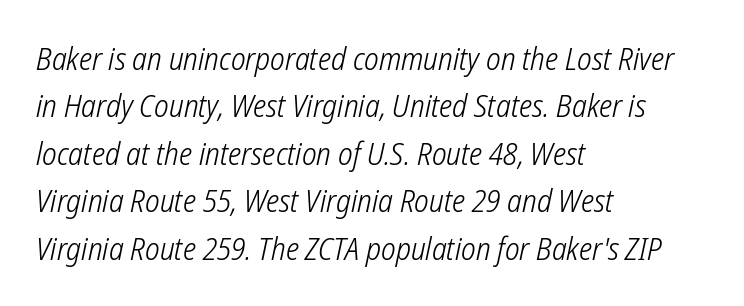
{"serif": "no", "bold": "no", "weight": "light", "width": "condensed", "stroke_contrast": "low", "x_height": "medium", "monospaced": "no", "underline": "no", "align": "left", "line_spacing": "normal", "line_spacing_ratio": 1.53, "letter_spacing": "normal", "letter_spacing_em": 0.0, "glyph_px": 31}
